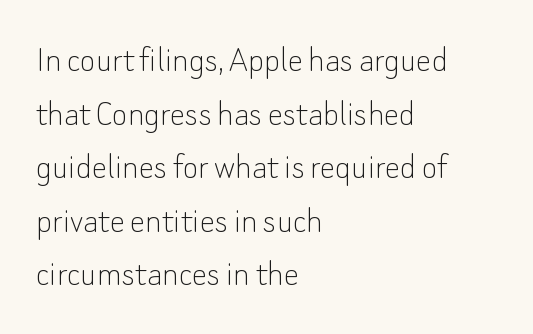
{"serif": "no", "italic": "no", "bold": "no", "weight": "thin", "width": "normal", "stroke_contrast": "low", "x_height": "small", "monospaced": "no", "underline": "no", "align": "left", "line_spacing": "normal", "line_spacing_ratio": 1.41, "letter_spacing": "normal", "letter_spacing_em": 0.0, "glyph_px": 38}
